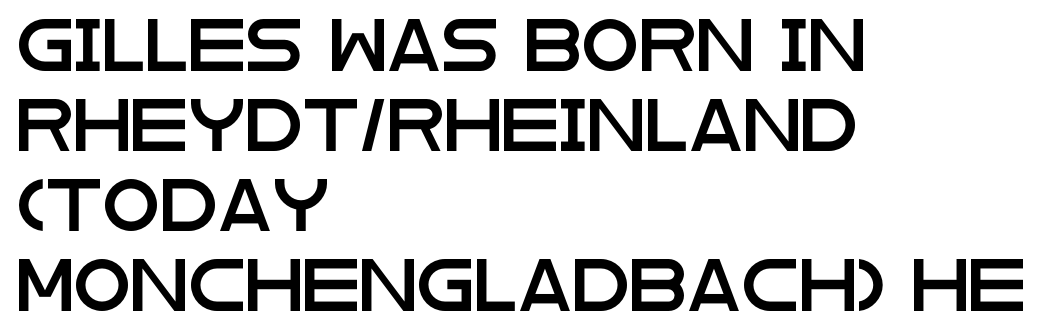
Q: Is the text italic (slanted)? A: No, it is upright.
Q: Is the typeface a serif or a sans-serif typeface? A: Sans-serif.
Q: Is the text underlined? A: No.
Q: How is the paragraph aligned? A: Left-aligned.
Q: Is the spacing between letters normal or unusually wide? A: Normal.
Q: Is the spacing between lines tight, normal or loose? A: Normal.
Q: Width (condensed, normal, or wide)? A: Wide.
Q: Stroke contrast? A: Low.
Q: x-height? A: Large.
Q: Monospaced? A: No.
